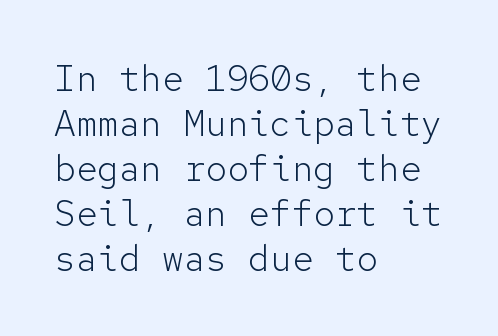
A typesetter would call this monospace, since all characters share one set width. No italicization has been applied; the sample stays upright. Stroke mass is kept to a normal reading level or below. A typesetter would call this leading conventional body-copy spacing. The text block is weighted toward the left margin, trailing off unevenly rightward. Descender tails drop into unmarked territory.
